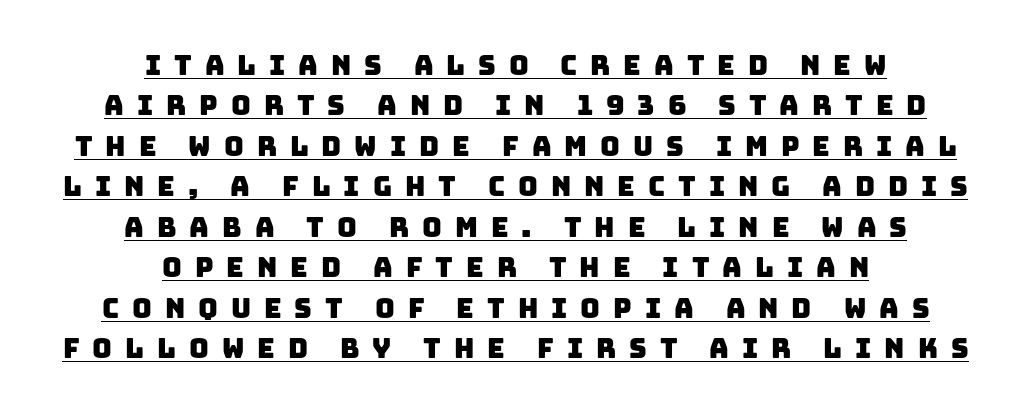
Notice how the passage keeps no hard edge, just a central spine. Students, note that the glyphs here are deliberately spaced far apart. Somebody hit Ctrl+U on this one — the words are underlined. This sample keeps an unexceptional amount of space between lines.
